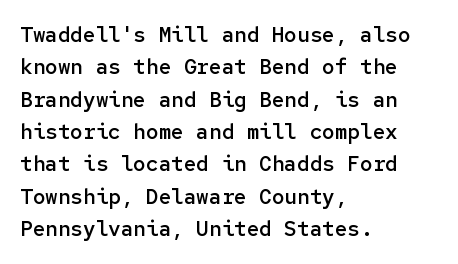
The image shows 21 px text type, upright; set left-aligned, normal line spacing (1.54x), normal letter spacing, not underlined.
